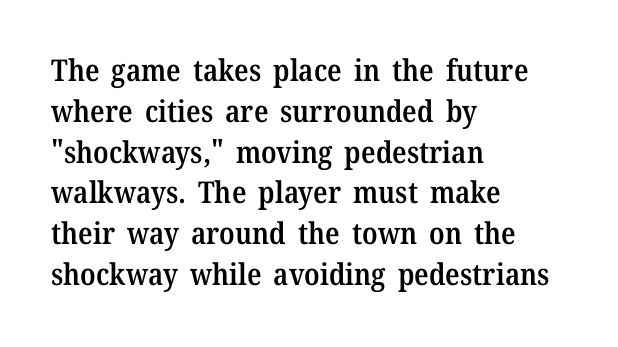
{"serif": "yes", "italic": "no", "bold": "semi", "weight": "semibold", "width": "normal", "stroke_contrast": "medium", "x_height": "medium", "monospaced": "no", "underline": "no", "align": "left", "line_spacing": "normal", "line_spacing_ratio": 1.36, "letter_spacing": "normal", "letter_spacing_em": 0.0, "glyph_px": 30}
